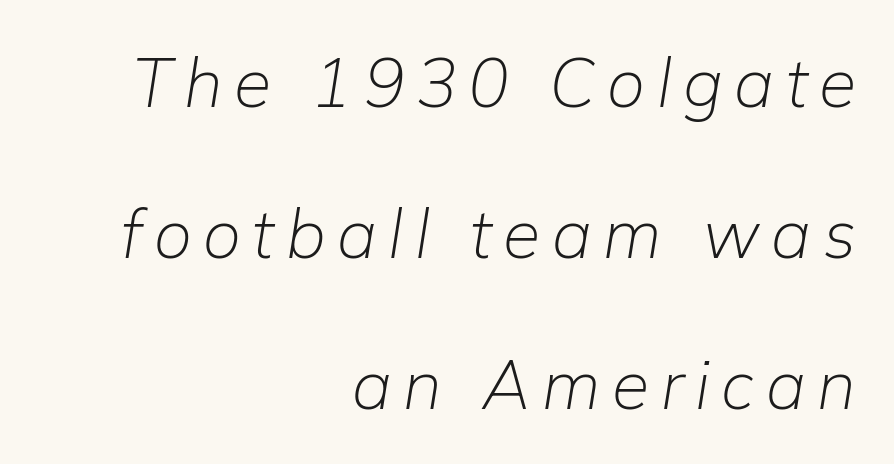
Note the varied advance widths — an 'i' is clearly narrower than an 'm'. The leading is generous, giving the passage an open texture. The font's italic variant was chosen for this text. The face looks like a standard text weight, possibly lighter.
